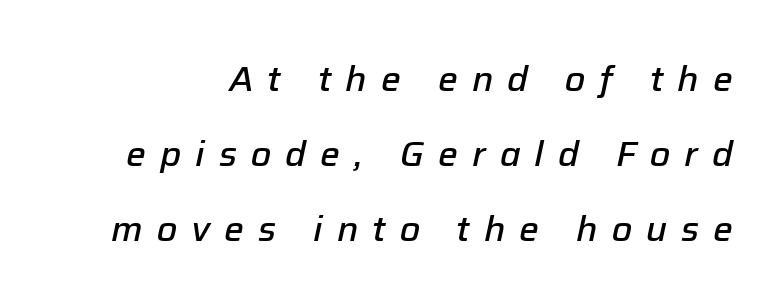
The image shows 35 px semibold type, italic (leaning right); set loose line spacing (2.14x), unusually wide letter spacing (+0.4 em), not underlined; low stroke contrast and a medium x-height.
